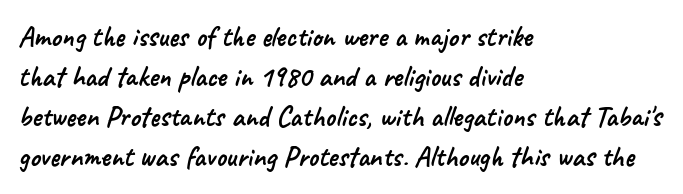
The image shows 29 px sans-serif type; set left-aligned, normal line spacing (1.38x), normal letter spacing, not underlined; low stroke contrast and a small x-height.
